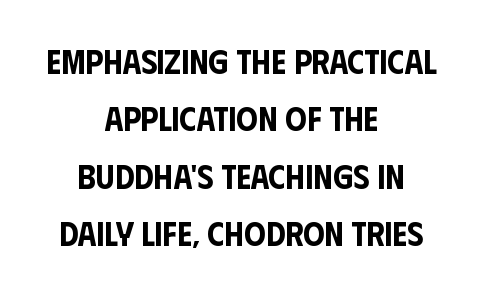
{"serif": "no", "italic": "no", "width": "condensed", "stroke_contrast": "low", "x_height": "large", "monospaced": "no", "underline": "no", "align": "center", "line_spacing": "normal", "line_spacing_ratio": 1.69, "letter_spacing": "normal", "letter_spacing_em": 0.0, "glyph_px": 34}
